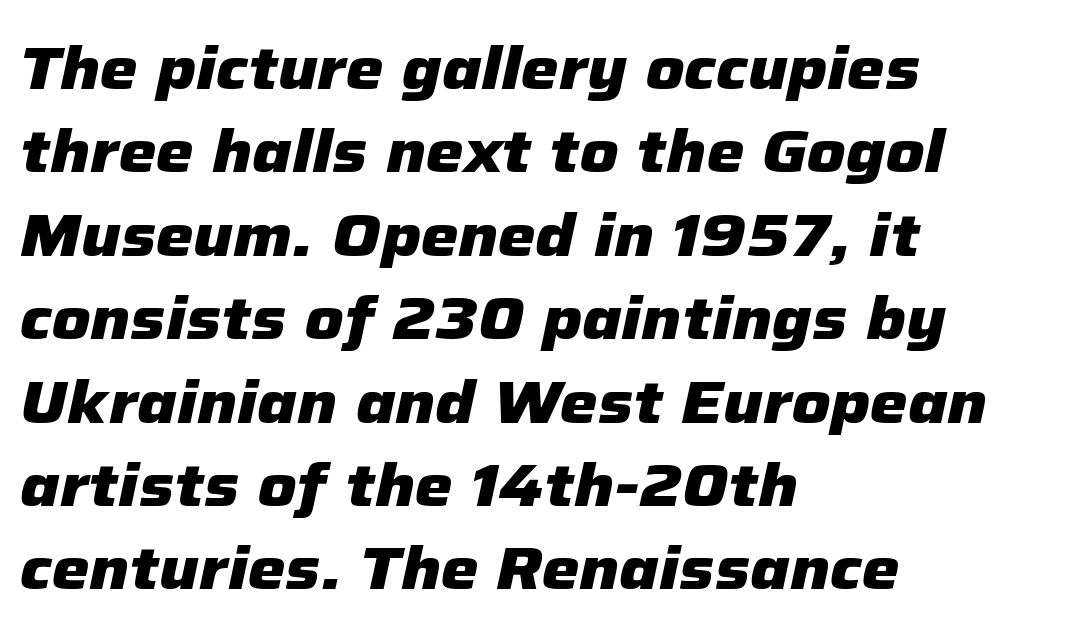
Quick note: italic. The type is set solid horizontally, with unmodified tracking. Where is the straight margin? On the left. Check the space under the baseline: it is left empty. Do the characters align in a grid? No, the font is proportional.
